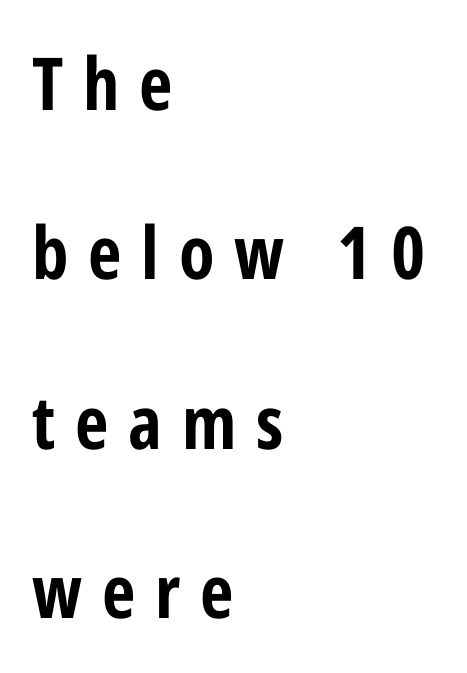
The glyphs have the mass of a bold cut. The passage shown stacks its lines with a broad gap. Each word looks stretched out because of the extra space between its letters. This sample uses a sans-serif face. Looks like regular typesetting: each glyph gets only the width it needs.
